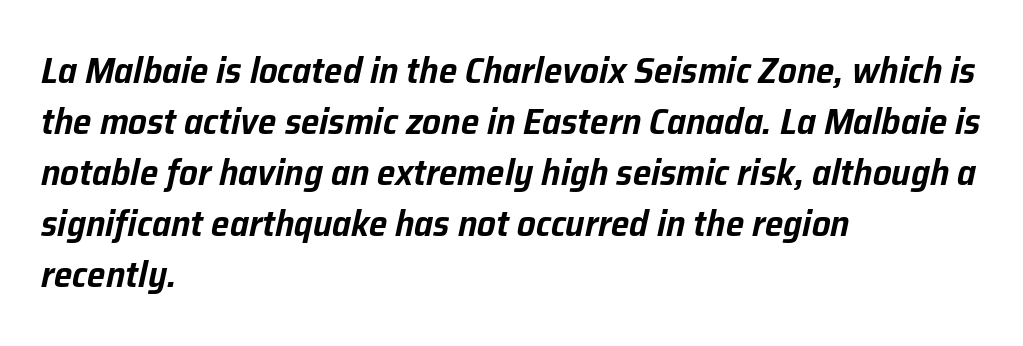
The image shows 37 px text type, italic (leaning right); set left-aligned, normal line spacing (1.38x), normal letter spacing, not underlined; low stroke contrast and a medium x-height.
